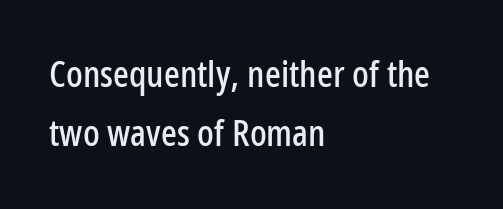
The image shows 37 px condensed sans-serif type, upright; set left-aligned, normal line spacing (1.6x), normal letter spacing, not underlined; low stroke contrast and a medium x-height.
